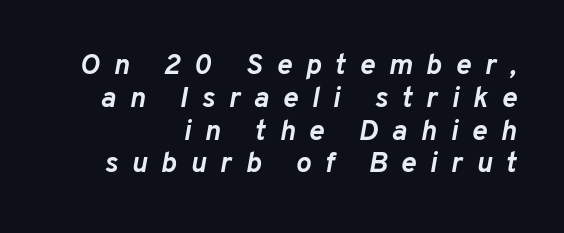
Q: Is the text bold? A: Yes.
Q: Is the text italic (slanted)? A: Yes, it leans right by about 10 degrees.
Q: Is the text underlined? A: No.
Q: How is the paragraph aligned? A: Right-aligned.
Q: Is the spacing between letters normal or unusually wide? A: Unusually wide.
Q: Is the spacing between lines tight, normal or loose? A: Tight.
Q: Width (condensed, normal, or wide)? A: Normal.
Q: Stroke contrast? A: Low.
Q: x-height? A: Medium.
Q: Monospaced? A: No.
